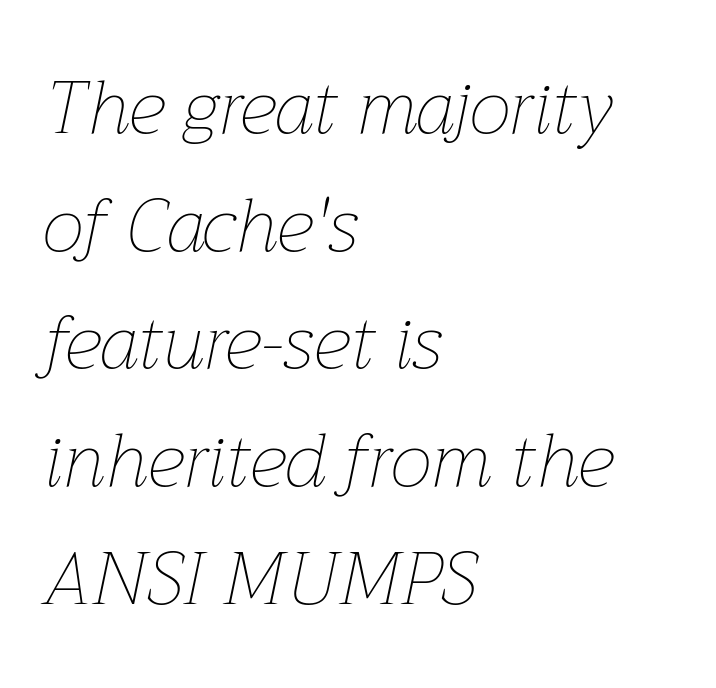
Q: Is the text bold? A: No.
Q: Is the text italic (slanted)? A: Yes, it leans right by about 12 degrees.
Q: Is the text underlined? A: No.
Q: How is the paragraph aligned? A: Left-aligned.
Q: Is the spacing between letters normal or unusually wide? A: Normal.
Q: Is the spacing between lines tight, normal or loose? A: Normal.
Q: Width (condensed, normal, or wide)? A: Normal.
Q: Stroke contrast? A: Low.
Q: x-height? A: Medium.
Q: Monospaced? A: No.
